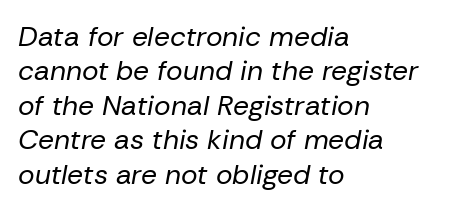
Q: Is the text bold? A: No.
Q: Is the text italic (slanted)? A: Yes, it leans right by about 10 degrees.
Q: Is the text underlined? A: No.
Q: How is the paragraph aligned? A: Left-aligned.
Q: Is the spacing between letters normal or unusually wide? A: Normal.
Q: Width (condensed, normal, or wide)? A: Normal.
Q: Stroke contrast? A: Low.
Q: x-height? A: Medium.
Q: Monospaced? A: No.
